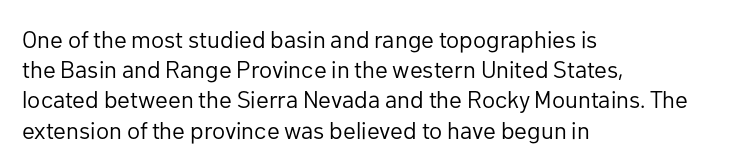
Q: Is the text bold? A: No.
Q: Is the text italic (slanted)? A: No, it is upright.
Q: Is the text underlined? A: No.
Q: How is the paragraph aligned? A: Left-aligned.
Q: Is the spacing between letters normal or unusually wide? A: Normal.
Q: Is the spacing between lines tight, normal or loose? A: Normal.
